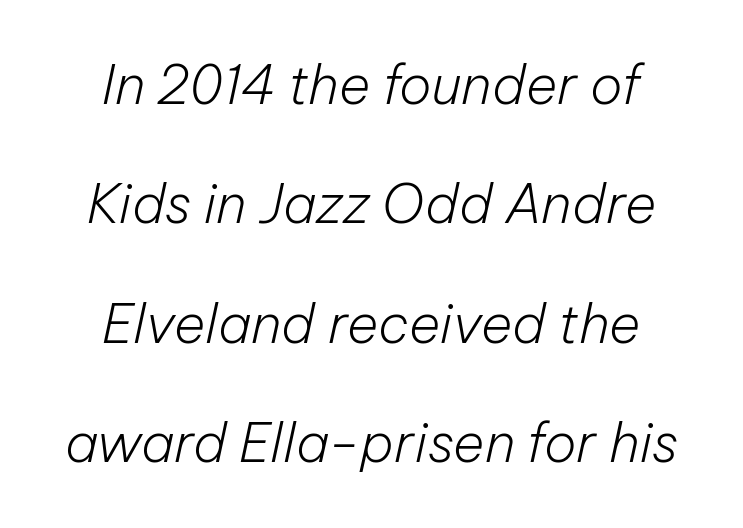
The rendering uses a large line-height, opening up the rows. Note the varied advance widths — an 'i' is clearly narrower than an 'm'. The characters are drawn with everyday or finer stroke widths. Check the space under the baseline: it is left empty. The whole block is typeset with a tilt.
